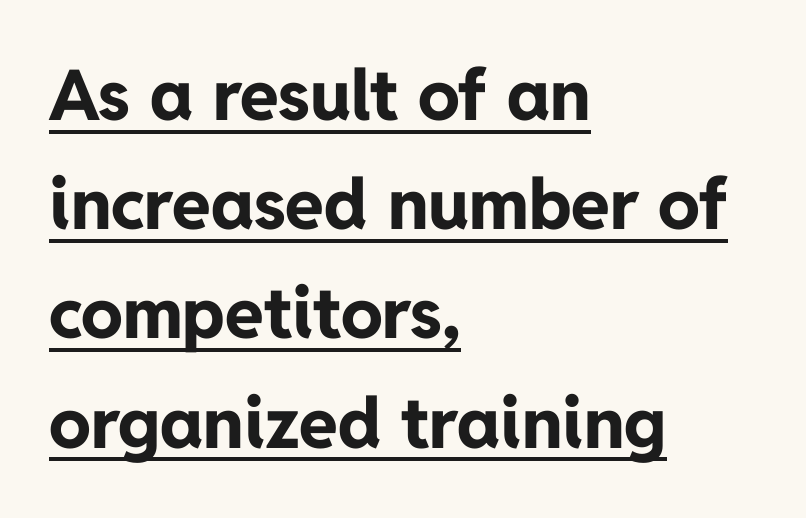
Letter spacing: default. The glyphs are accompanied by a horizontal stroke just below them. A normal amount of white space separates one row of letters from the next. Spacing verdict: proportional, widths tailored to each character. Typesetter's note: full bold, strokes at maximum text heaviness.
